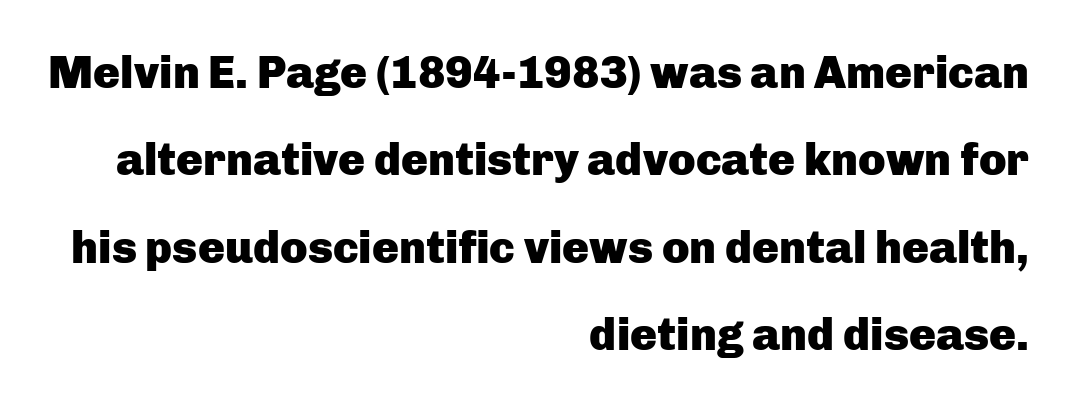
{"serif": "no", "italic": "no", "bold": "yes", "weight": "heavy", "width": "normal", "stroke_contrast": "low", "x_height": "medium", "monospaced": "no", "underline": "no", "align": "right", "line_spacing": "loose", "line_spacing_ratio": 1.94, "letter_spacing": "normal", "letter_spacing_em": 0.0, "glyph_px": 45}
